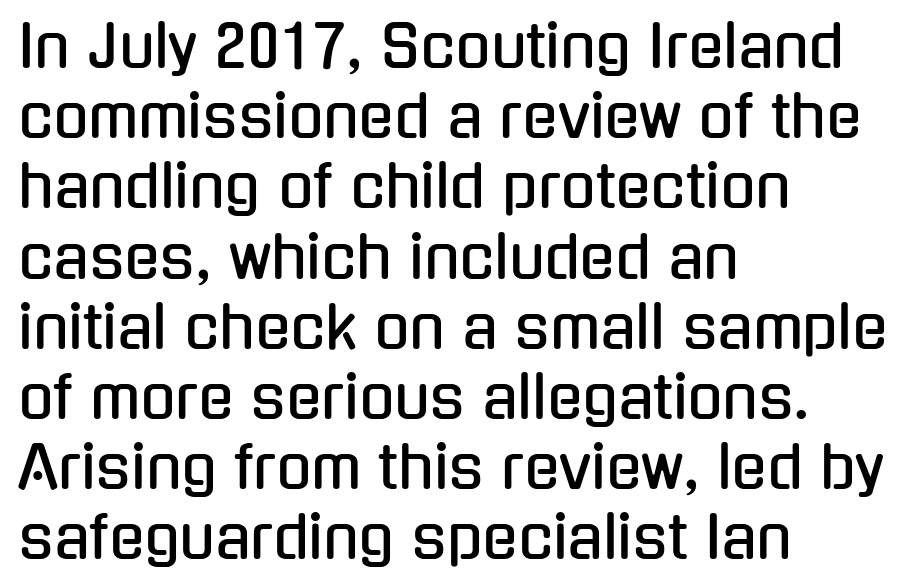
The image shows 58 px condensed sans-serif type, upright; set left-aligned, line spacing 1.21x, normal letter spacing, not underlined; low stroke contrast and a medium x-height.
